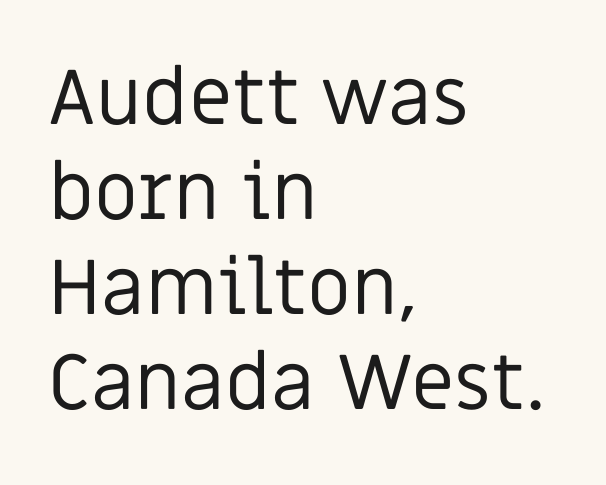
The image shows 78 px regular-weight sans-serif type, upright; set left-aligned, line spacing 1.22x, normal letter spacing, not underlined; low stroke contrast and a large x-height.
